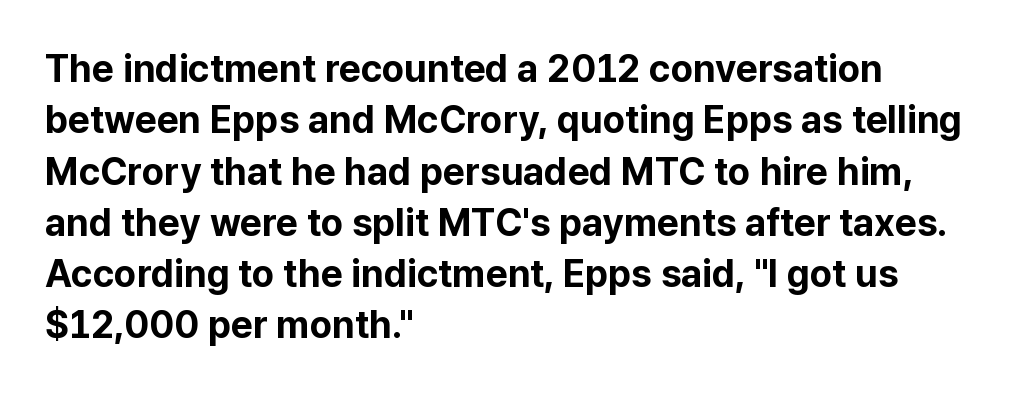
The passage shown is not underscored anywhere. A roman cut, with each character standing at attention. A student would call this left alignment; a typographer would say flush left, rag right. Inter-character spacing is left at the font's built-in metrics.
